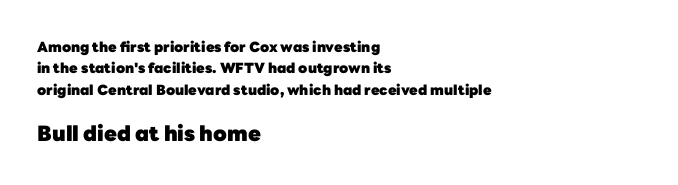
Q: Is the text bold? A: Yes.
Q: Is the text italic (slanted)? A: No, it is upright.
Q: Is the text underlined? A: No.
Q: How is the paragraph aligned? A: Left-aligned.
Q: Is the spacing between letters normal or unusually wide? A: Normal.
Q: Is the spacing between lines tight, normal or loose? A: Normal.
Q: Which block of text is set in a larger size, the first (top) or the second (bottom)? A: The second (bottom) one.
